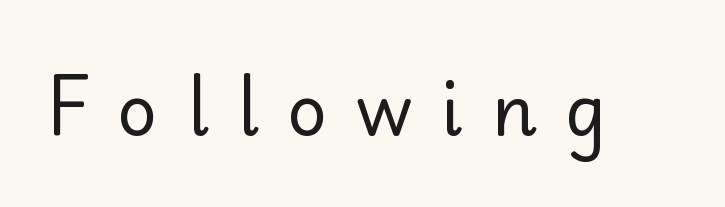
The image shows 70 px regular-weight sans-serif type, upright; set unusually wide letter spacing (+0.41 em), not underlined; low stroke contrast and a small x-height.
